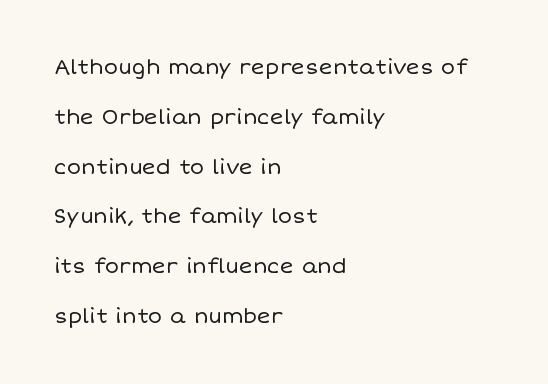
{"italic": "no", "bold": "no", "underline": "no", "align": "left", "line_spacing": "loose", "line_spacing_ratio": 2.37, "letter_spacing": "normal", "letter_spacing_em": 0.0, "glyph_px": 21}
